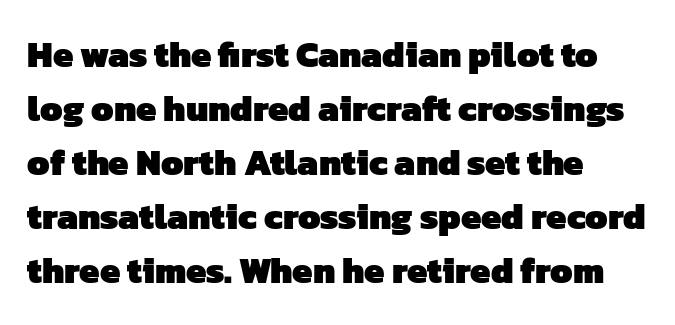
{"serif": "no", "bold": "yes", "weight": "heavy", "width": "normal", "stroke_contrast": "low", "x_height": "medium", "monospaced": "no", "underline": "no", "align": "left", "line_spacing": "normal", "line_spacing_ratio": 1.5, "letter_spacing": "normal", "letter_spacing_em": 0.0, "glyph_px": 36}
